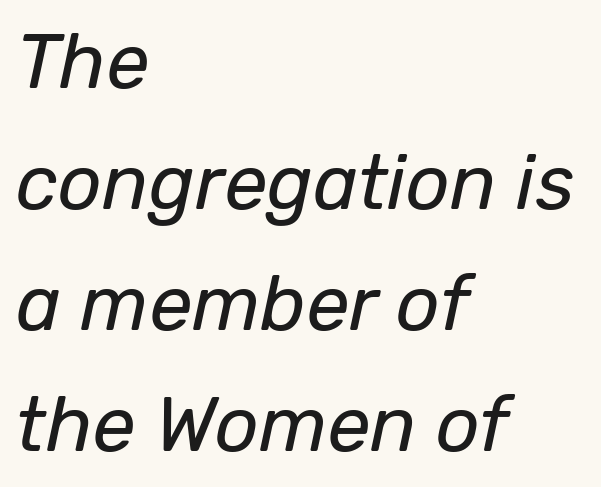
{"italic": "yes", "lean": "right", "slant_degrees": 12, "bold": "no", "weight": "regular", "width": "normal", "stroke_contrast": "low", "x_height": "medium", "monospaced": "no", "underline": "no", "align": "left", "line_spacing": "normal", "line_spacing_ratio": 1.57, "letter_spacing": "normal", "letter_spacing_em": 0.0, "glyph_px": 77}
